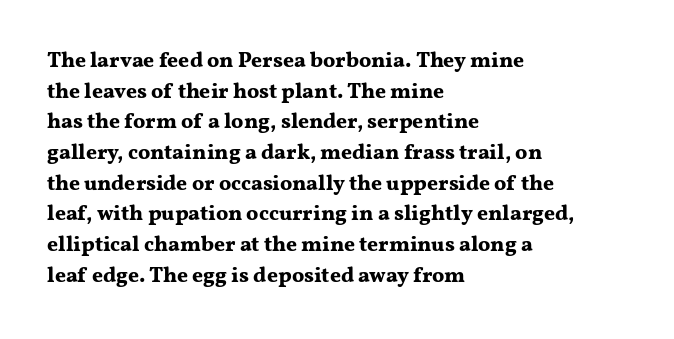
The image shows 21 px bold type, upright; set left-aligned, normal line spacing (1.46x), normal letter spacing, not underlined.
